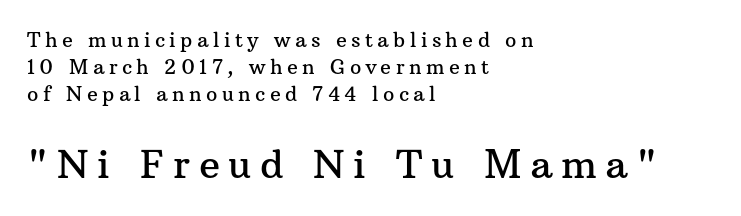
The image shows 39 px serif type, upright; set left-aligned, normal line spacing (1.34x), unusually wide letter spacing (+0.22 em), not underlined; the second (bottom) block is 1.95x larger; medium stroke contrast and a medium x-height.
